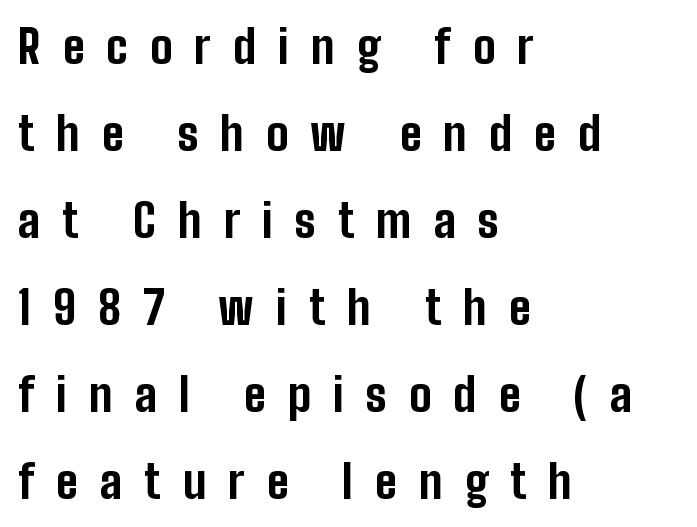
{"serif": "no", "italic": "no", "bold": "yes", "weight": "bold", "width": "condensed", "stroke_contrast": "low", "x_height": "medium", "monospaced": "no", "underline": "no", "align": "left", "line_spacing_ratio": 1.89, "letter_spacing": "wide", "letter_spacing_em": 0.48, "glyph_px": 46}
